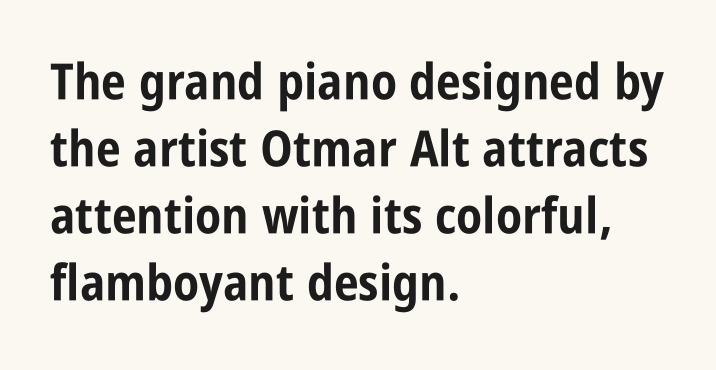
{"serif": "no", "italic": "no", "bold": "yes", "weight": "bold", "width": "condensed", "stroke_contrast": "low", "x_height": "large", "monospaced": "no", "underline": "no", "align": "left", "line_spacing": "normal", "line_spacing_ratio": 1.34, "letter_spacing": "normal", "letter_spacing_em": 0.0, "glyph_px": 50}
